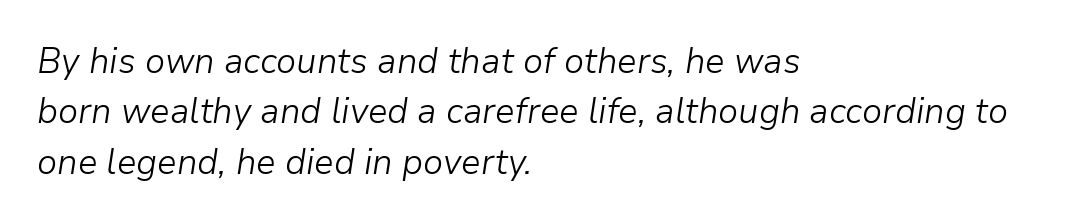
{"italic": "yes", "lean": "right", "slant_degrees": 9, "bold": "no", "weight": "light", "width": "normal", "stroke_contrast": "low", "x_height": "medium", "monospaced": "no", "underline": "no", "align": "left", "line_spacing": "normal", "line_spacing_ratio": 1.44, "letter_spacing": "normal", "letter_spacing_em": 0.0, "glyph_px": 35}
